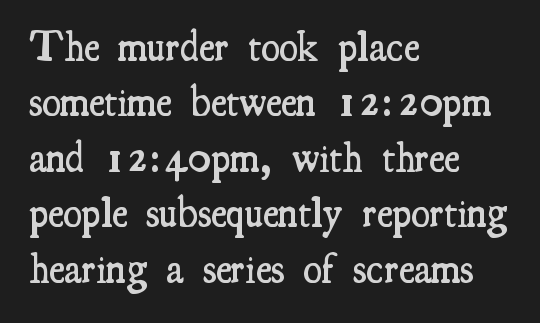
Q: Is the text bold? A: Semi-bold.
Q: Is the text italic (slanted)? A: No, it is upright.
Q: Is the typeface a serif or a sans-serif typeface? A: Serif.
Q: Is the text underlined? A: No.
Q: How is the paragraph aligned? A: Left-aligned.
Q: Is the spacing between letters normal or unusually wide? A: Normal.
Q: Is the spacing between lines tight, normal or loose? A: Normal.
Q: Width (condensed, normal, or wide)? A: Condensed.
Q: Stroke contrast? A: Medium.
Q: x-height? A: Small.
Q: Monospaced? A: No.
